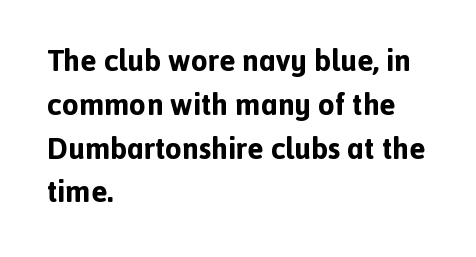
The image shows 30 px bold sans-serif type, upright; set left-aligned, normal line spacing (1.46x), normal letter spacing, not underlined; a medium x-height.
